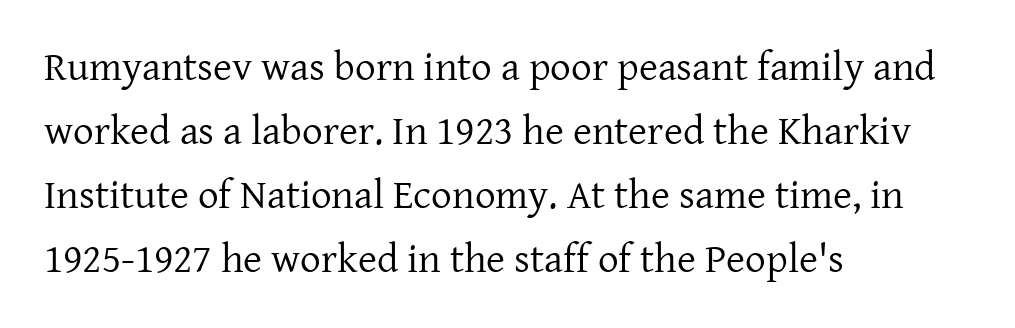
Line spacing here is normal. This is serif lettering, the kind often seen in printed books. Unlike italic type, these characters show no tilt at all. Short note: letters normally spaced. Letters have the restrained weight of plain body copy at most.
